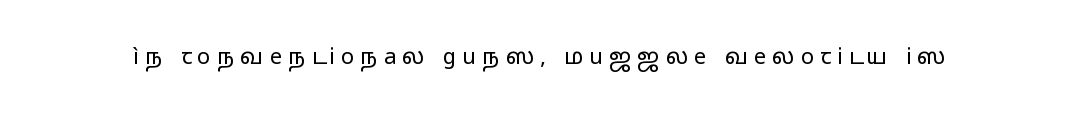
Q: Is the text bold? A: No.
Q: Is the text italic (slanted)? A: No, it is upright.
Q: Is the text underlined? A: No.
Q: Is the spacing between letters normal or unusually wide? A: Unusually wide.
